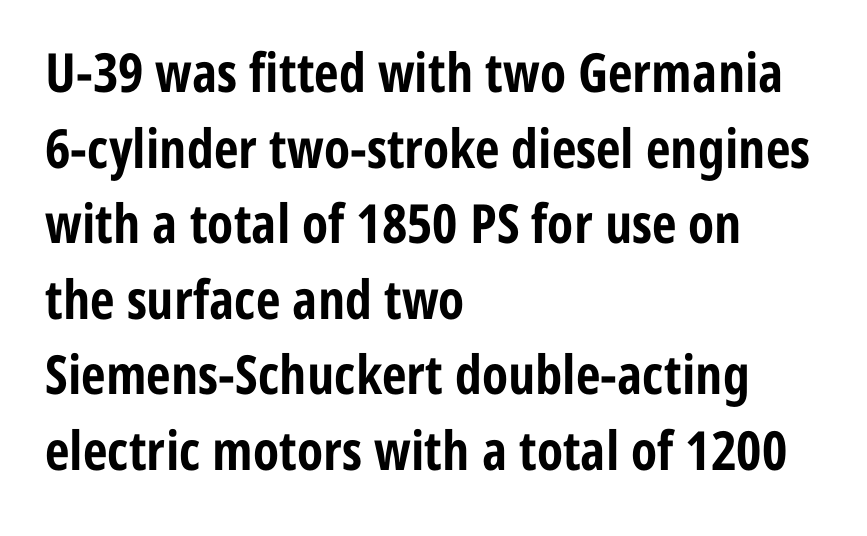
{"serif": "no", "italic": "no", "bold": "yes", "weight": "bold", "width": "condensed", "stroke_contrast": "low", "x_height": "medium", "monospaced": "no", "underline": "no", "align": "left", "line_spacing": "normal", "line_spacing_ratio": 1.4, "letter_spacing": "normal", "letter_spacing_em": 0.0, "glyph_px": 54}
